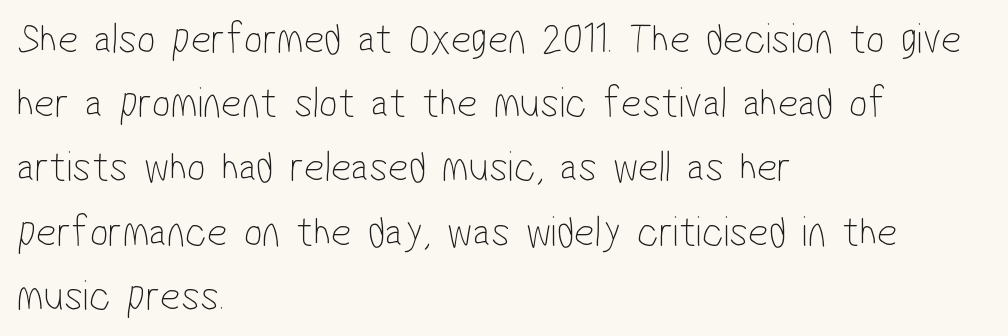
{"serif": "no", "bold": "no", "weight": "thin", "width": "condensed", "stroke_contrast": "low", "x_height": "medium", "monospaced": "no", "underline": "no", "align": "left", "line_spacing": "normal", "line_spacing_ratio": 1.46, "letter_spacing": "normal", "letter_spacing_em": 0.0, "glyph_px": 44}
